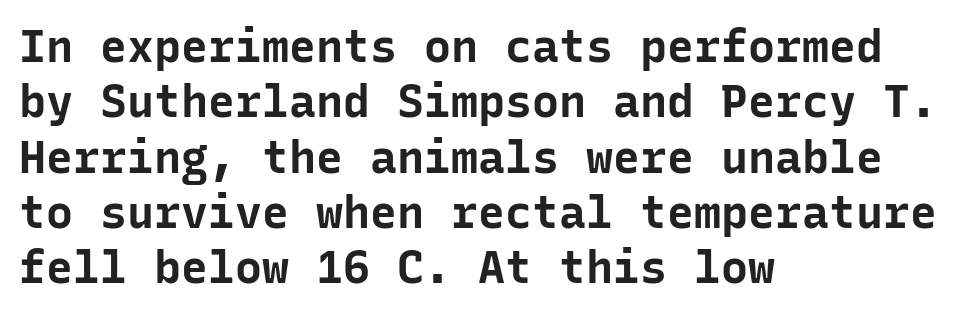
The image shows 45 px bold sans-serif type, upright, monospaced; set left-aligned, line spacing 1.23x, normal letter spacing, not underlined; low stroke contrast and a medium x-height.
